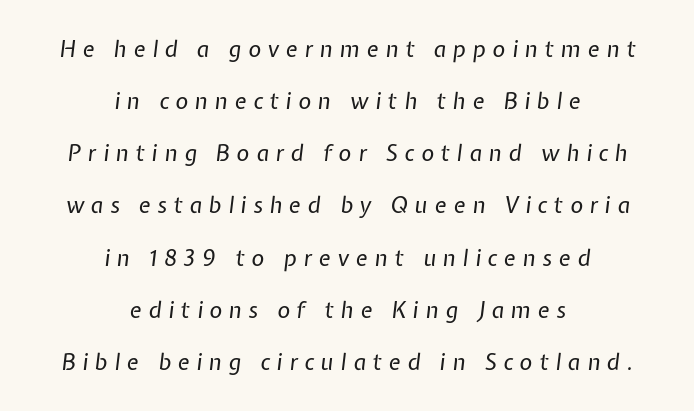
Q: Is the text bold? A: No.
Q: Is the text italic (slanted)? A: Yes, it leans right by about 7 degrees.
Q: Is the text underlined? A: No.
Q: How is the paragraph aligned? A: Centered.
Q: Is the spacing between letters normal or unusually wide? A: Unusually wide.
Q: Is the spacing between lines tight, normal or loose? A: Loose.
